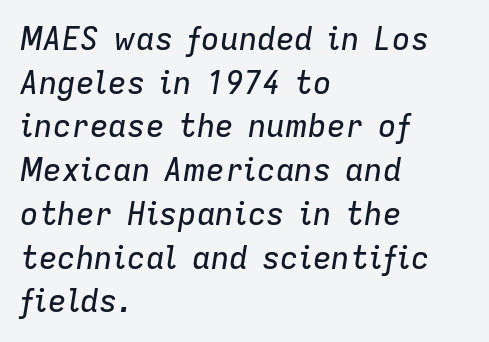
Q: Is the text italic (slanted)? A: Yes, it leans right by about 9 degrees.
Q: Is the text underlined? A: No.
Q: How is the paragraph aligned? A: Left-aligned.
Q: Is the spacing between letters normal or unusually wide? A: Normal.
Q: Is the spacing between lines tight, normal or loose? A: Normal.
Q: Width (condensed, normal, or wide)? A: Normal.
Q: Stroke contrast? A: Low.
Q: x-height? A: Medium.
Q: Monospaced? A: No.
